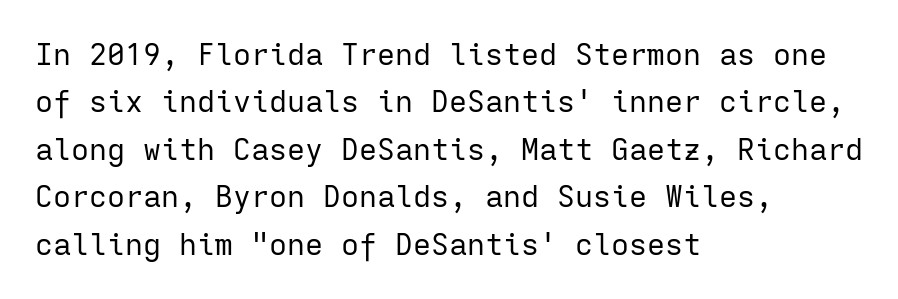
The image shows 30 px regular-weight sans-serif type, upright, monospaced; set left-aligned, normal line spacing (1.58x), normal letter spacing, not underlined; low stroke contrast and a medium x-height.
